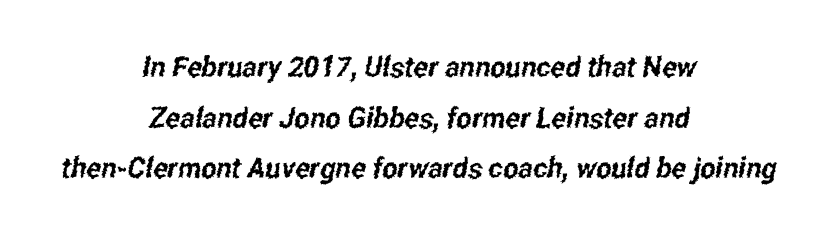
The image shows 29 px condensed sans-serif type; set centered, line spacing 1.75x, normal letter spacing, not underlined; low stroke contrast and a medium x-height.
